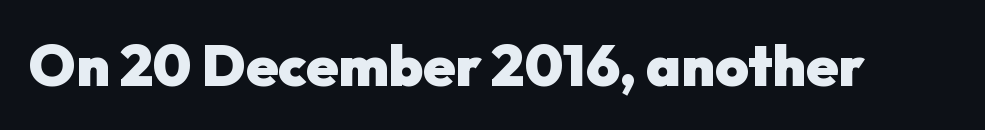
The image shows 57 px heavy sans-serif type, upright; set normal letter spacing, not underlined; low stroke contrast and a medium x-height.
